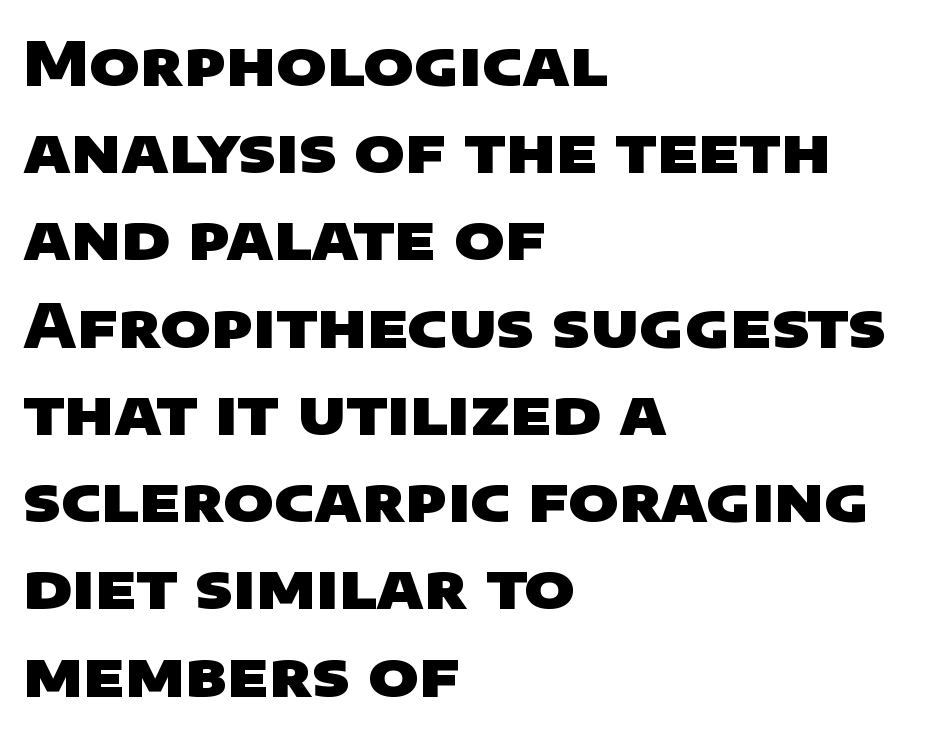
Q: Is the text bold? A: Yes.
Q: Is the typeface a serif or a sans-serif typeface? A: Sans-serif.
Q: Is the text underlined? A: No.
Q: How is the paragraph aligned? A: Left-aligned.
Q: Is the spacing between letters normal or unusually wide? A: Normal.
Q: Is the spacing between lines tight, normal or loose? A: Normal.
Q: Width (condensed, normal, or wide)? A: Wide.
Q: Stroke contrast? A: Low.
Q: x-height? A: Large.
Q: Monospaced? A: No.
